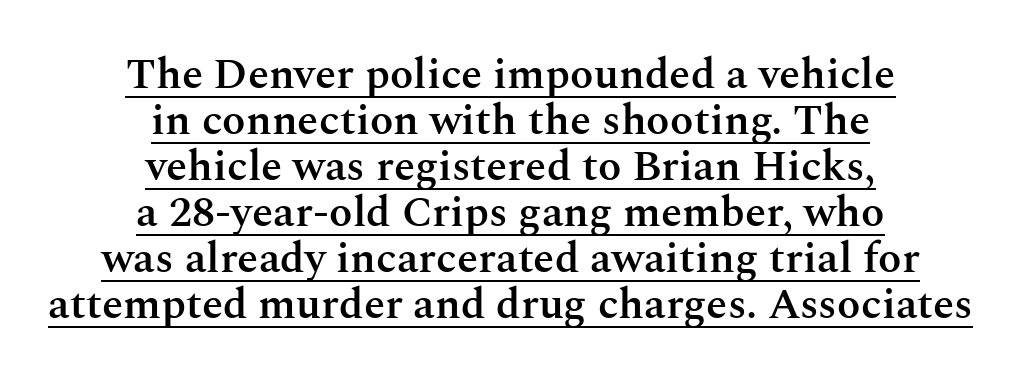
{"serif": "yes", "italic": "no", "bold": "semi", "weight": "semibold", "width": "normal", "stroke_contrast": "medium", "x_height": "medium", "monospaced": "no", "underline": "yes", "align": "center", "line_spacing": "tight", "line_spacing_ratio": 1.07, "letter_spacing": "normal", "letter_spacing_em": 0.0, "glyph_px": 43}
